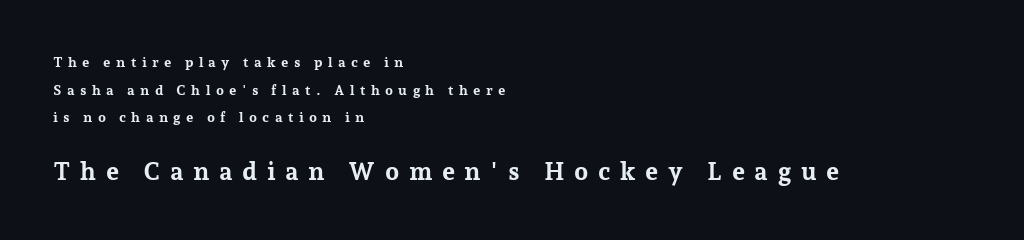
Q: Is the text bold? A: Yes.
Q: Is the text italic (slanted)? A: No, it is upright.
Q: Is the text underlined? A: No.
Q: How is the paragraph aligned? A: Left-aligned.
Q: Is the spacing between letters normal or unusually wide? A: Unusually wide.
Q: Is the spacing between lines tight, normal or loose? A: Loose.
Q: Which block of text is set in a larger size, the first (top) or the second (bottom)? A: The second (bottom) one.
